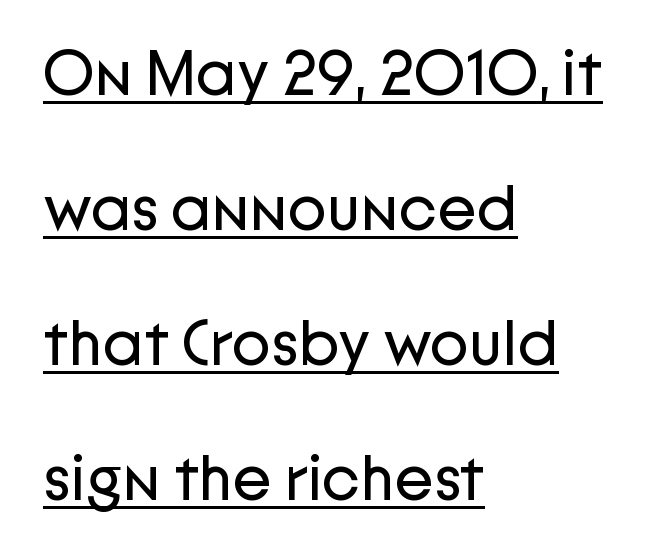
To sum up the face: it is a sans, with no serifs. Casual observation: everything's shoved over to the left. Heft: none added — not bold. The designer dialed line spacing up above the default.
